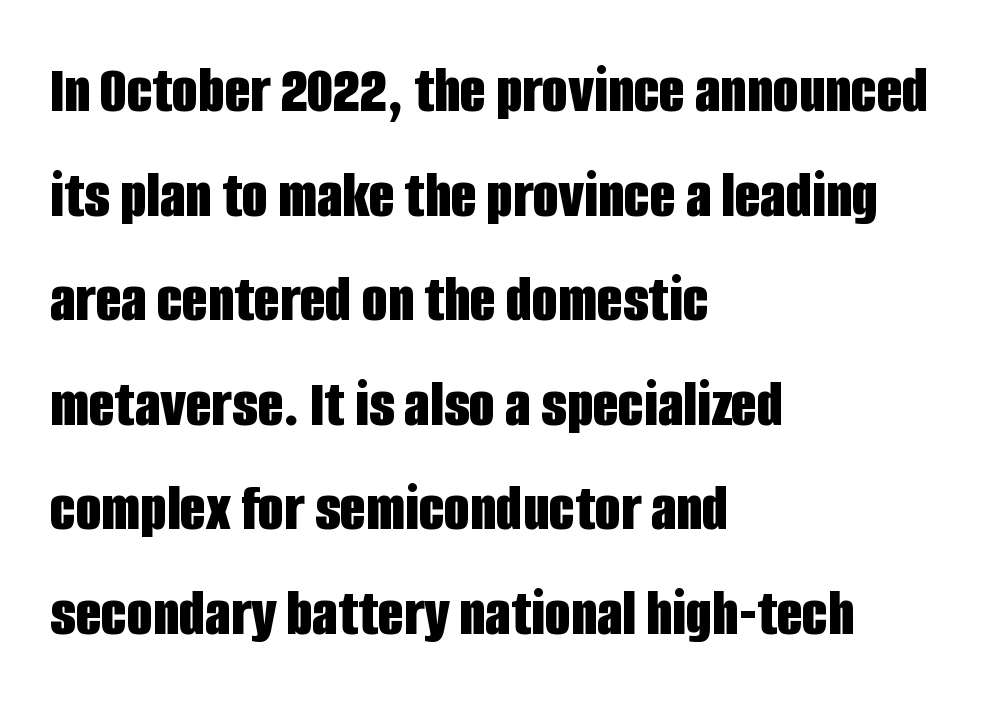
{"serif": "no", "italic": "no", "bold": "yes", "weight": "bold", "width": "condensed", "stroke_contrast": "low", "x_height": "large", "monospaced": "no", "underline": "no", "align": "left", "line_spacing": "normal", "line_spacing_ratio": 1.56, "letter_spacing": "normal", "letter_spacing_em": 0.0, "glyph_px": 67}
